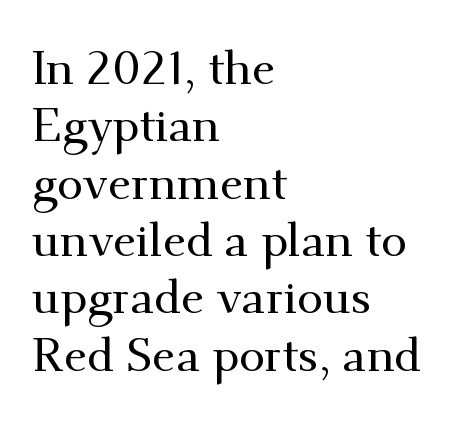
Q: Is the text italic (slanted)? A: No, it is upright.
Q: Is the typeface a serif or a sans-serif typeface? A: Serif.
Q: Is the text underlined? A: No.
Q: How is the paragraph aligned? A: Left-aligned.
Q: Is the spacing between letters normal or unusually wide? A: Normal.
Q: Width (condensed, normal, or wide)? A: Normal.
Q: Stroke contrast? A: Medium.
Q: x-height? A: Small.
Q: Monospaced? A: No.
